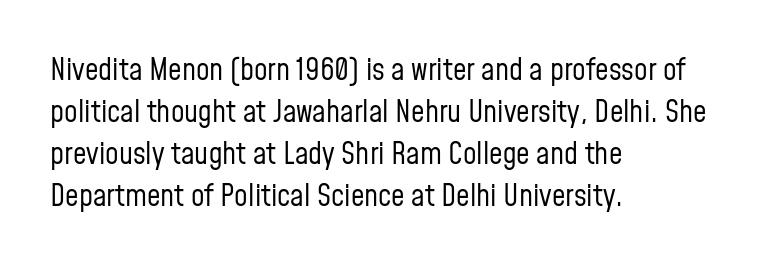
There is no visible air inserted between adjacent glyphs. Vertical spacing — default. Unlike a traditional serif, this face leaves its strokes unadorned. On a weight scale, this lands at 450 or below. In terms of posture, this sample is upright.
